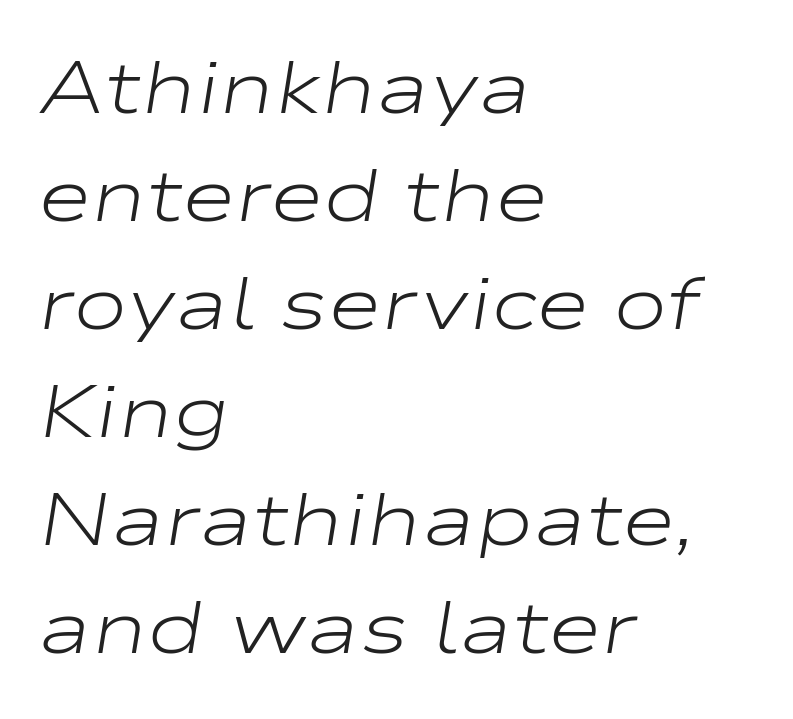
{"italic": "yes", "lean": "right", "slant_degrees": 9, "bold": "no", "weight": "light", "width": "wide", "stroke_contrast": "low", "x_height": "medium", "monospaced": "no", "underline": "no", "align": "left", "line_spacing": "normal", "line_spacing_ratio": 1.46, "letter_spacing": "normal", "letter_spacing_em": 0.0, "glyph_px": 74}
